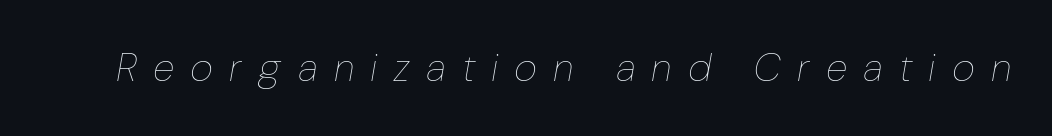
Glyph-to-glyph distance is far greater than everyday printed text. Each row of text sits above clean, open space. Weight: regular or lighter. Here the designer chose a conventional face with non-uniform glyph widths.
